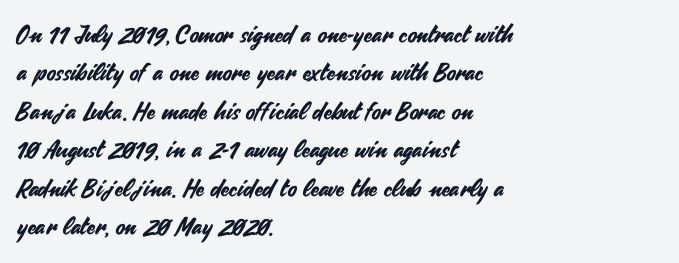
{"underline": "no", "align": "left", "line_spacing": "normal", "line_spacing_ratio": 1.6, "letter_spacing": "normal", "letter_spacing_em": 0.0, "glyph_px": 24}
